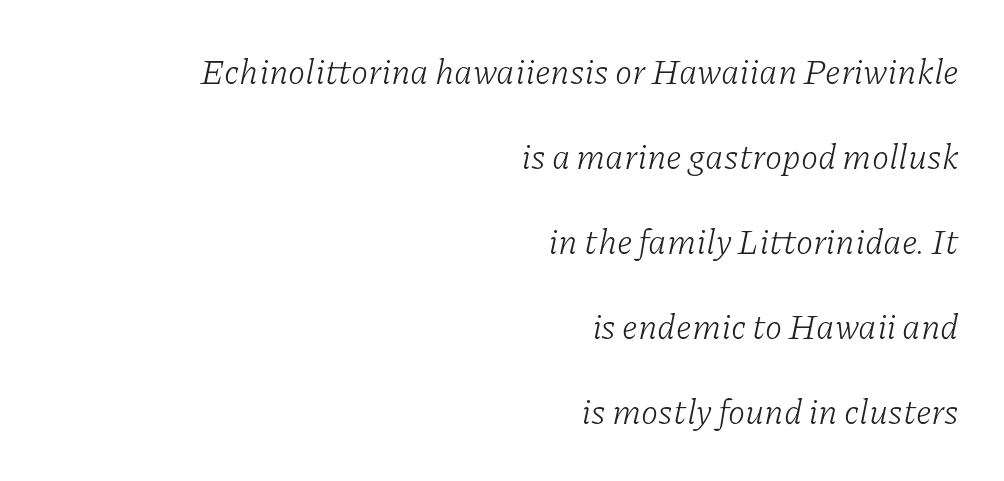
Q: Is the text bold? A: No.
Q: Is the text italic (slanted)? A: Yes, it leans right by about 11 degrees.
Q: Is the typeface a serif or a sans-serif typeface? A: Serif.
Q: Is the text underlined? A: No.
Q: How is the paragraph aligned? A: Right-aligned.
Q: Is the spacing between letters normal or unusually wide? A: Normal.
Q: Is the spacing between lines tight, normal or loose? A: Loose.
Q: Width (condensed, normal, or wide)? A: Normal.
Q: Stroke contrast? A: Low.
Q: x-height? A: Medium.
Q: Monospaced? A: No.
